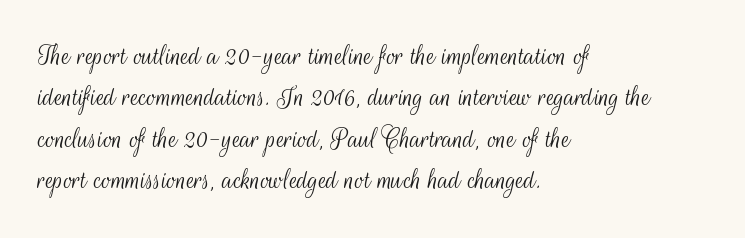
The image shows 30 px light, condensed sans-serif type; set left-aligned, normal line spacing (1.38x), normal letter spacing, not underlined; medium stroke contrast and a small x-height.
